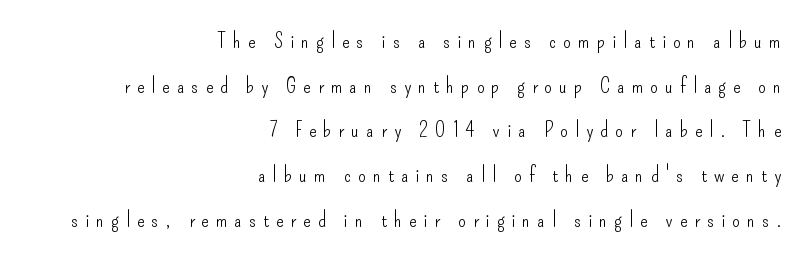
Q: Is the text bold? A: No.
Q: Is the text italic (slanted)? A: No, it is upright.
Q: Is the text underlined? A: No.
Q: How is the paragraph aligned? A: Right-aligned.
Q: Is the spacing between letters normal or unusually wide? A: Unusually wide.
Q: Is the spacing between lines tight, normal or loose? A: Loose.
